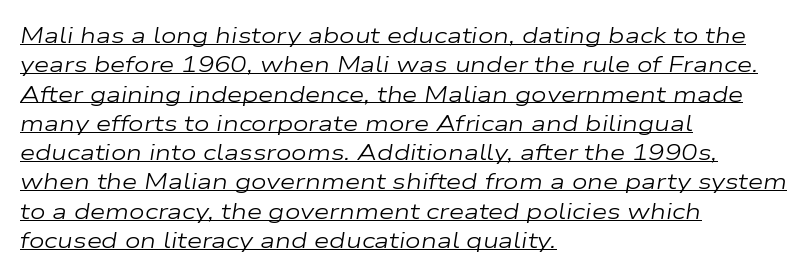
This rendering features underlined lettering. Compared with ordinary roman type, these characters are visibly tilted. The weight would be labelled regular, book, light, or lighter still. Students, observe: this is what conventionally led text looks like. What stands out about the letter spacing? Nothing — it is the standard amount. The text block is weighted toward the left margin, trailing off unevenly rightward.
